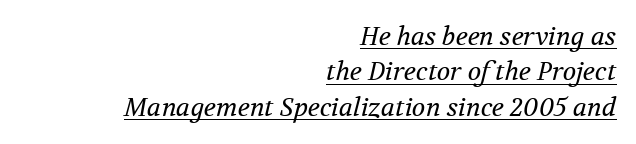
The image shows 25 px text type, italic (leaning right); set right-aligned, normal line spacing (1.42x), normal letter spacing, underlined.
